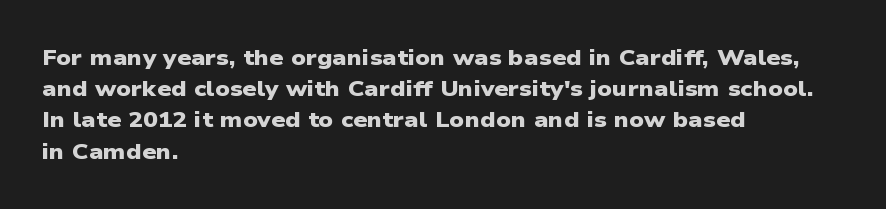
Typesetter's note: full bold, strokes at maximum text heaviness. Vertical spacing — default. The setting favours the left margin, as ordinary paragraphs usually do. Lines of text with bare space underneath. Inter-character spacing is left at the font's built-in metrics.
